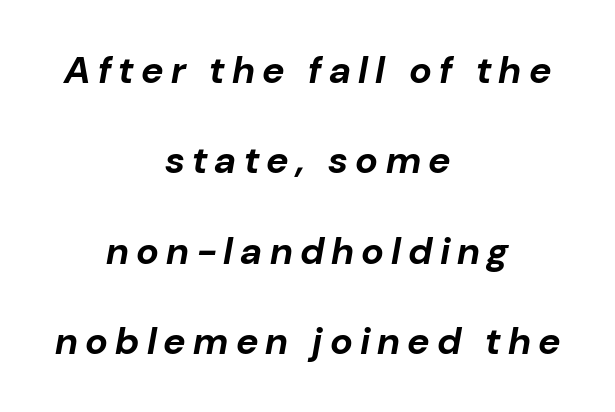
Whoever set this chose breathing room over compactness in the vertical rhythm. Honestly, there is no underline to notice here at all. Weight: bold. These lines are centered, leaving both edges ragged.
